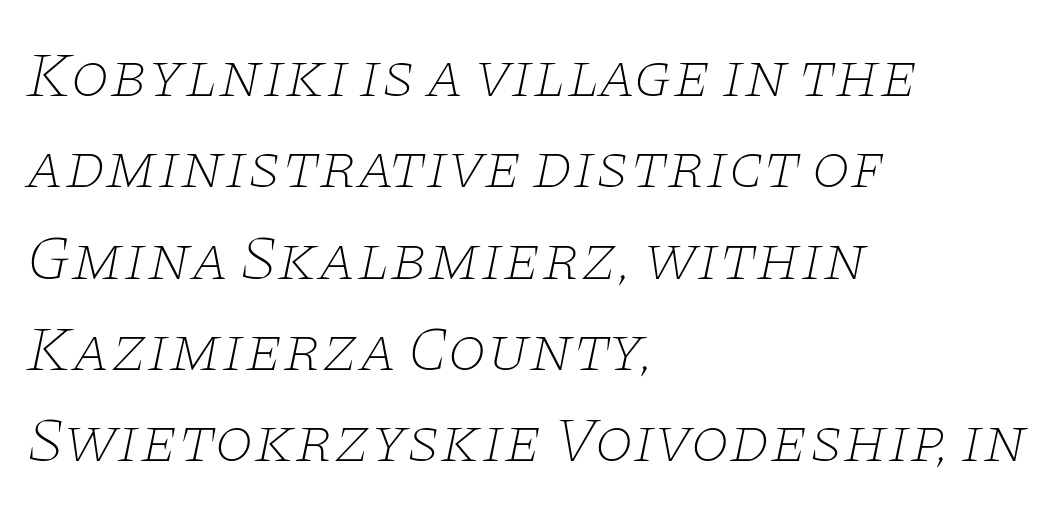
{"serif": "yes", "italic": "yes", "lean": "right", "slant_degrees": 11, "bold": "no", "weight": "thin", "width": "wide", "stroke_contrast": "low", "x_height": "large", "monospaced": "no", "underline": "no", "align": "left", "line_spacing": "normal", "line_spacing_ratio": 1.45, "letter_spacing": "normal", "letter_spacing_em": 0.0, "glyph_px": 63}
